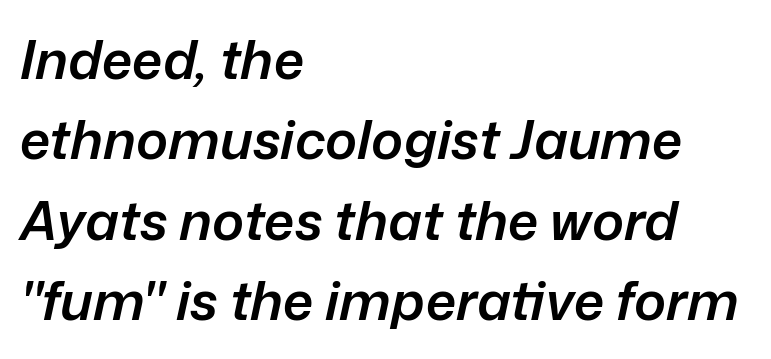
Q: Is the text bold? A: Semi-bold.
Q: Is the text italic (slanted)? A: Yes, it leans right by about 12 degrees.
Q: Is the text underlined? A: No.
Q: How is the paragraph aligned? A: Left-aligned.
Q: Is the spacing between letters normal or unusually wide? A: Normal.
Q: Is the spacing between lines tight, normal or loose? A: Normal.
Q: Width (condensed, normal, or wide)? A: Normal.
Q: Stroke contrast? A: Low.
Q: x-height? A: Medium.
Q: Monospaced? A: No.
